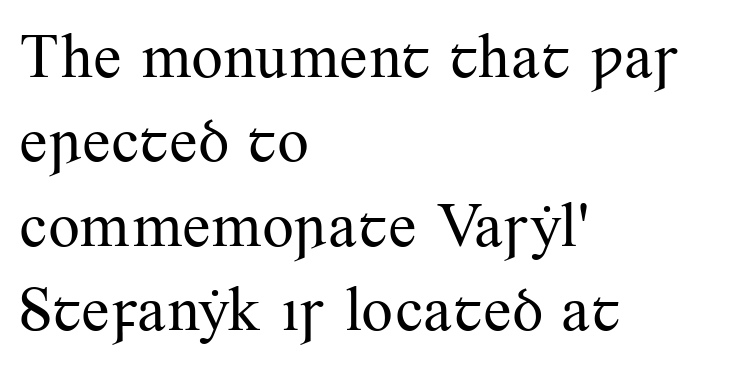
{"serif": "yes", "italic": "no", "bold": "no", "weight": "regular", "width": "normal", "stroke_contrast": "medium", "x_height": "small", "monospaced": "no", "underline": "no", "align": "left", "line_spacing": "normal", "line_spacing_ratio": 1.34, "letter_spacing": "normal", "letter_spacing_em": 0.0, "glyph_px": 63}
